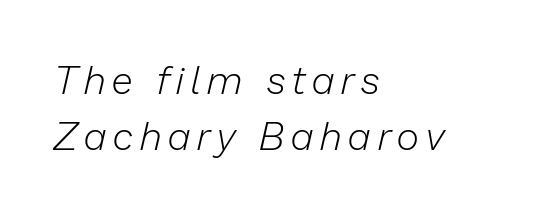
Q: Is the text bold? A: No.
Q: Is the text italic (slanted)? A: Yes, it leans right by about 13 degrees.
Q: Is the text underlined? A: No.
Q: How is the paragraph aligned? A: Left-aligned.
Q: Is the spacing between lines tight, normal or loose? A: Normal.
Q: Width (condensed, normal, or wide)? A: Normal.
Q: Stroke contrast? A: Low.
Q: x-height? A: Medium.
Q: Monospaced? A: No.
